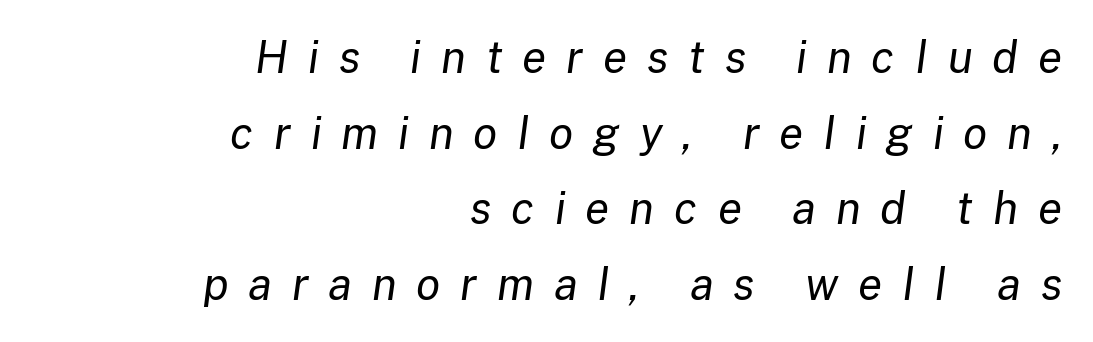
The face used here is proportionally spaced, like ordinary book or web type. How are the letters spaced? Widely, with obvious added tracking. The zone under the glyphs is completely vacant. If you drew a ruler down the right edge, every line would touch it. A light-to-regular cut is what we see here. An italicized treatment has been applied to the whole sample.
